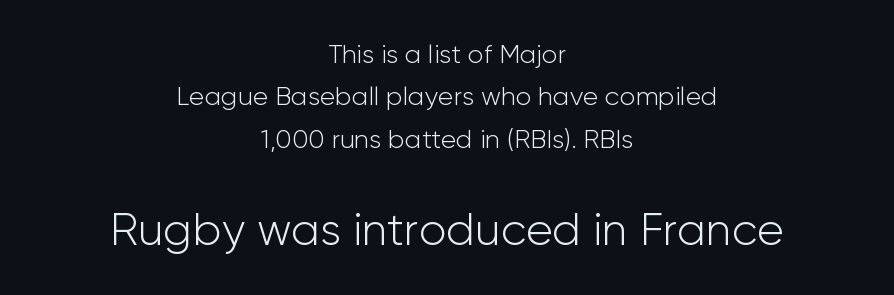
{"serif": "no", "italic": "no", "bold": "no", "weight": "light", "width": "normal", "stroke_contrast": "low", "x_height": "medium", "monospaced": "no", "underline": "no", "align": "center", "line_spacing": "normal", "line_spacing_ratio": 1.63, "letter_spacing": "normal", "letter_spacing_em": 0.0, "larger_block": "second", "size_ratio": 1.73, "glyph_px": 45}
